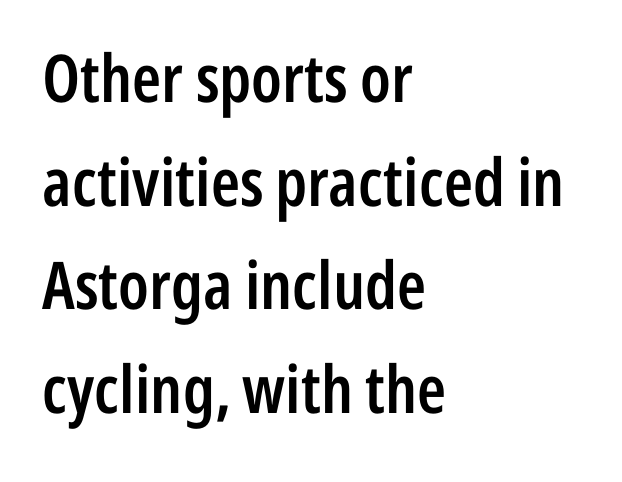
Q: Is the text bold? A: Semi-bold.
Q: Is the text italic (slanted)? A: No, it is upright.
Q: Is the typeface a serif or a sans-serif typeface? A: Sans-serif.
Q: Is the text underlined? A: No.
Q: How is the paragraph aligned? A: Left-aligned.
Q: Is the spacing between letters normal or unusually wide? A: Normal.
Q: Is the spacing between lines tight, normal or loose? A: Normal.
Q: Width (condensed, normal, or wide)? A: Condensed.
Q: Stroke contrast? A: Low.
Q: x-height? A: Medium.
Q: Monospaced? A: No.
